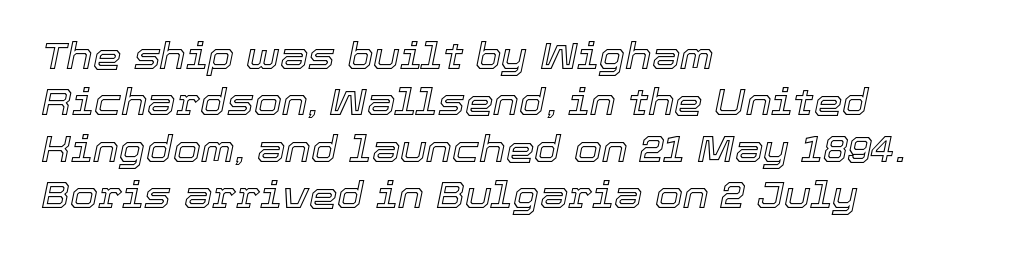
The image shows 36 px text type, italic (leaning right); set left-aligned, normal line spacing (1.29x), normal letter spacing, not underlined; a medium x-height.
